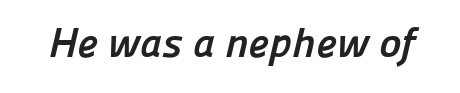
{"serif": "no", "bold": "yes", "weight": "semibold", "width": "normal", "stroke_contrast": "low", "x_height": "medium", "monospaced": "no", "underline": "no", "letter_spacing": "normal", "letter_spacing_em": 0.0, "glyph_px": 42}
